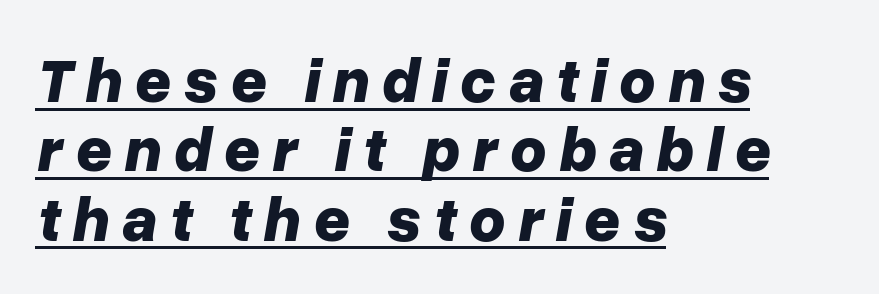
Q: Is the text bold? A: Yes.
Q: Is the text italic (slanted)? A: Yes, it leans right by about 10 degrees.
Q: Is the text underlined? A: Yes.
Q: How is the paragraph aligned? A: Left-aligned.
Q: Is the spacing between lines tight, normal or loose? A: Tight.
Q: Width (condensed, normal, or wide)? A: Normal.
Q: Stroke contrast? A: Low.
Q: x-height? A: Medium.
Q: Monospaced? A: No.
